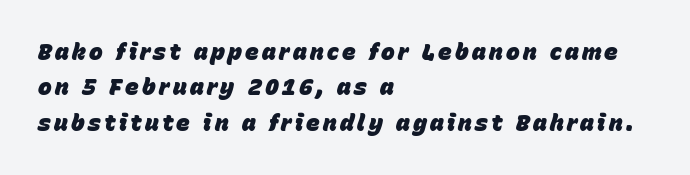
Q: Is the text bold? A: Yes.
Q: Is the text italic (slanted)? A: Yes, it leans right by about 15 degrees.
Q: Is the text underlined? A: No.
Q: How is the paragraph aligned? A: Left-aligned.
Q: Is the spacing between lines tight, normal or loose? A: Normal.
